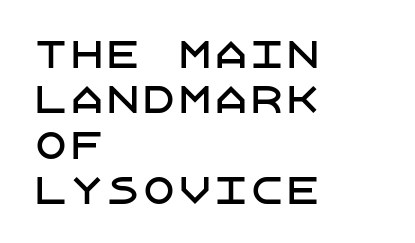
{"serif": "no", "italic": "no", "width": "normal", "stroke_contrast": "low", "x_height": "large", "underline": "no", "align": "left", "line_spacing": "normal", "line_spacing_ratio": 1.26, "letter_spacing": "normal", "letter_spacing_em": 0.0, "glyph_px": 36}
